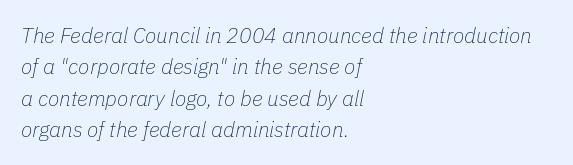
Q: Is the text bold? A: No.
Q: Is the text italic (slanted)? A: Yes, it leans right by about 11 degrees.
Q: Is the text underlined? A: No.
Q: How is the paragraph aligned? A: Left-aligned.
Q: Is the spacing between letters normal or unusually wide? A: Normal.
Q: Is the spacing between lines tight, normal or loose? A: Normal.
